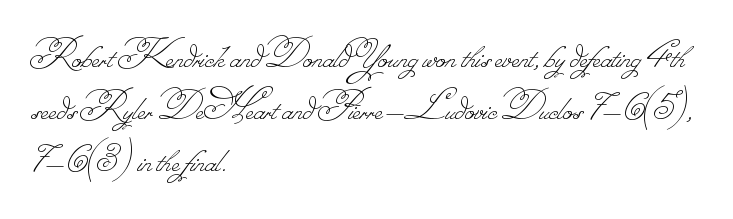
Think of a printed novel: that variable character pitch is what you see here. A classic flush-left, rag-right setting is used for this passage. The characters are drawn with everyday or finer stroke widths. Each row of text sits above clean, open space. This sample uses plain, unmodified letter spacing.
